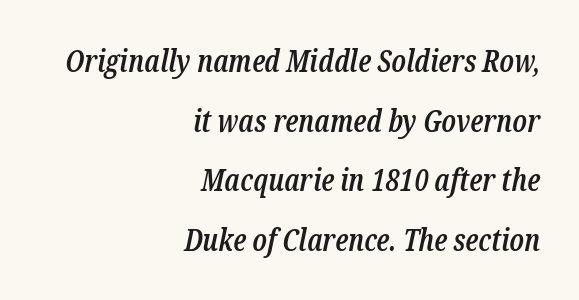
{"serif": "yes", "italic": "yes", "lean": "right", "slant_degrees": 12, "bold": "semi", "weight": "semibold", "width": "condensed", "stroke_contrast": "low", "x_height": "medium", "monospaced": "no", "underline": "no", "align": "right", "line_spacing": "loose", "line_spacing_ratio": 1.99, "letter_spacing": "normal", "letter_spacing_em": 0.0, "glyph_px": 30}
